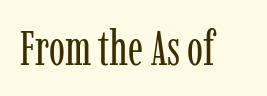
Q: Is the text bold? A: No.
Q: Is the text italic (slanted)? A: No, it is upright.
Q: Is the typeface a serif or a sans-serif typeface? A: Serif.
Q: Is the text underlined? A: No.
Q: Is the spacing between letters normal or unusually wide? A: Normal.
Q: Width (condensed, normal, or wide)? A: Condensed.
Q: Stroke contrast? A: Low.
Q: x-height? A: Medium.
Q: Monospaced? A: No.
